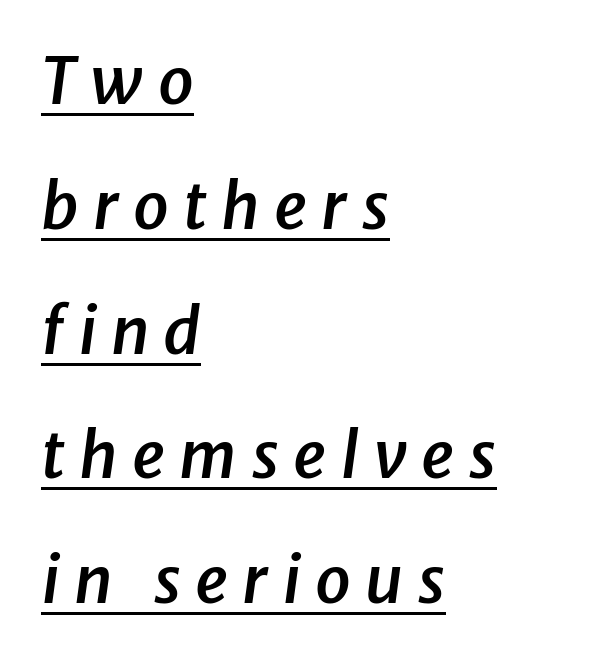
The image shows 64 px semibold type, italic (leaning right); set left-aligned, loose line spacing (1.95x), unusually wide letter spacing (+0.22 em), underlined; low stroke contrast and a medium x-height.
